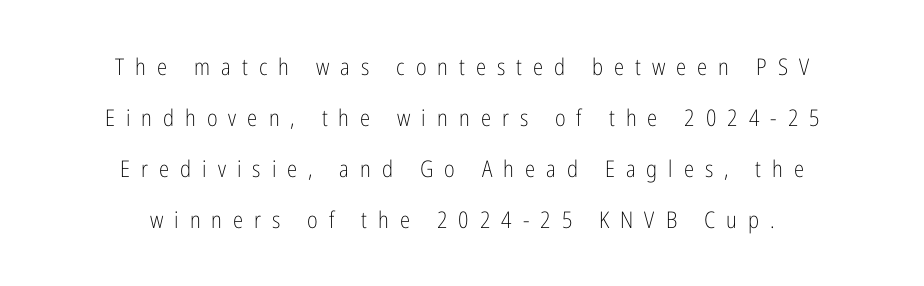
Each line is balanced around a shared central axis. Heaviness? Minimal to ordinary, like unemphasized prose. Display-style spreading of the glyphs; the letterfit is very open. A bare baseline throughout the passage. Is there much room between lines? Yes — plenty of vertical air separates them.
